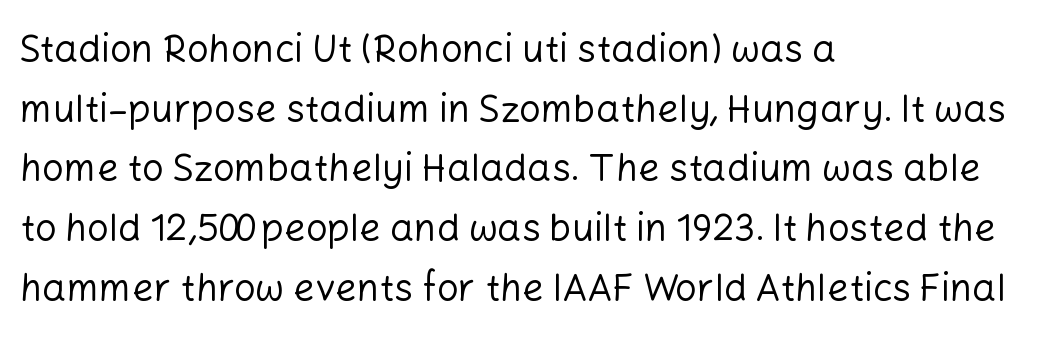
{"serif": "no", "italic": "no", "bold": "no", "weight": "regular", "width": "normal", "stroke_contrast": "low", "x_height": "medium", "monospaced": "no", "underline": "no", "align": "left", "line_spacing": "normal", "line_spacing_ratio": 1.57, "letter_spacing": "normal", "letter_spacing_em": 0.0, "glyph_px": 38}
